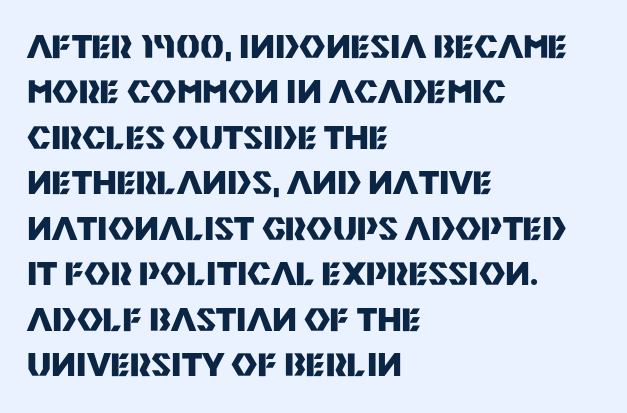
Q: Is the text bold? A: Yes.
Q: Is the text italic (slanted)? A: No, it is upright.
Q: Is the typeface a serif or a sans-serif typeface? A: Sans-serif.
Q: Is the text underlined? A: No.
Q: How is the paragraph aligned? A: Left-aligned.
Q: Is the spacing between letters normal or unusually wide? A: Normal.
Q: Is the spacing between lines tight, normal or loose? A: Normal.
Q: Width (condensed, normal, or wide)? A: Normal.
Q: Stroke contrast? A: Medium.
Q: x-height? A: Large.
Q: Monospaced? A: No.
